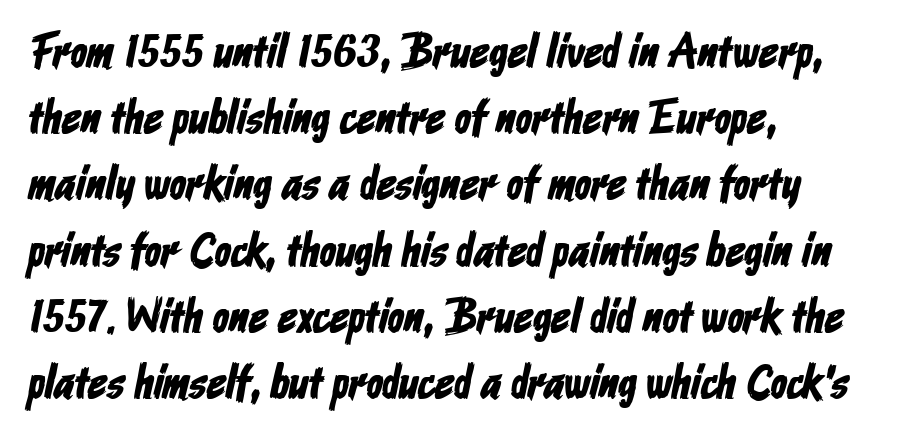
The image shows 48 px condensed sans-serif type; set left-aligned, normal line spacing (1.38x), normal letter spacing, not underlined; low stroke contrast and a medium x-height.
